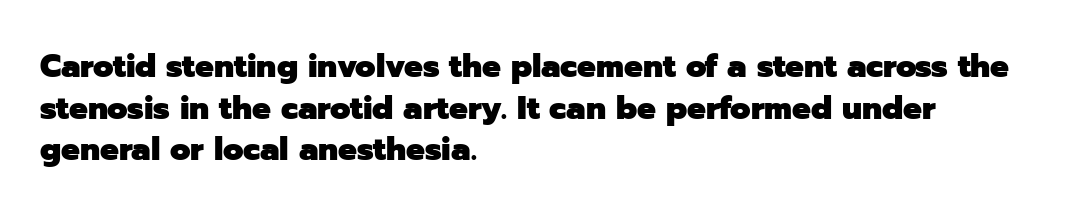
Q: Is the text bold? A: Yes.
Q: Is the text italic (slanted)? A: No, it is upright.
Q: Is the typeface a serif or a sans-serif typeface? A: Sans-serif.
Q: Is the text underlined? A: No.
Q: How is the paragraph aligned? A: Left-aligned.
Q: Is the spacing between letters normal or unusually wide? A: Normal.
Q: Is the spacing between lines tight, normal or loose? A: Normal.
Q: Width (condensed, normal, or wide)? A: Normal.
Q: Stroke contrast? A: Low.
Q: x-height? A: Medium.
Q: Monospaced? A: No.
